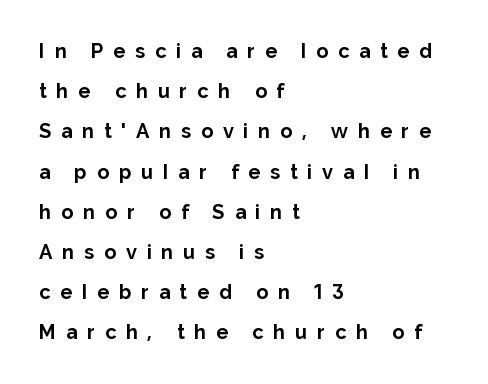
The image shows 20 px bold type, upright; set left-aligned, loose line spacing (2.01x), unusually wide letter spacing (+0.49 em), not underlined.
